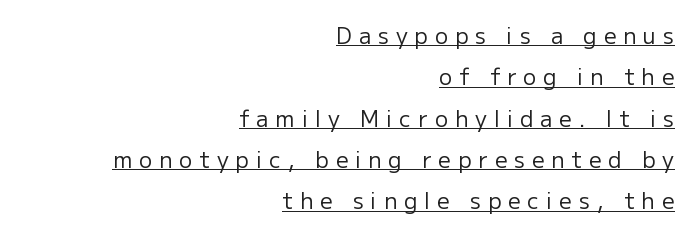
The image shows 22 px text type, upright; set right-aligned, line spacing 1.88x, unusually wide letter spacing (+0.32 em), underlined.
